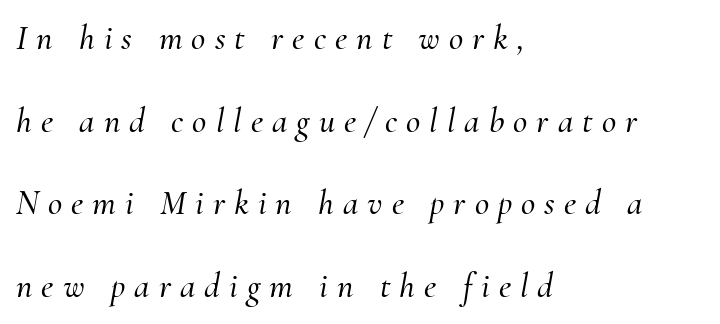
A typesetter would call this proportional, since set widths differ per character. No word sits above an underline. Unlike a clean sans, this face finishes its strokes with serifs. Compared with ordinary roman type, these characters are visibly tilted. One-word summary of the alignment: left.
